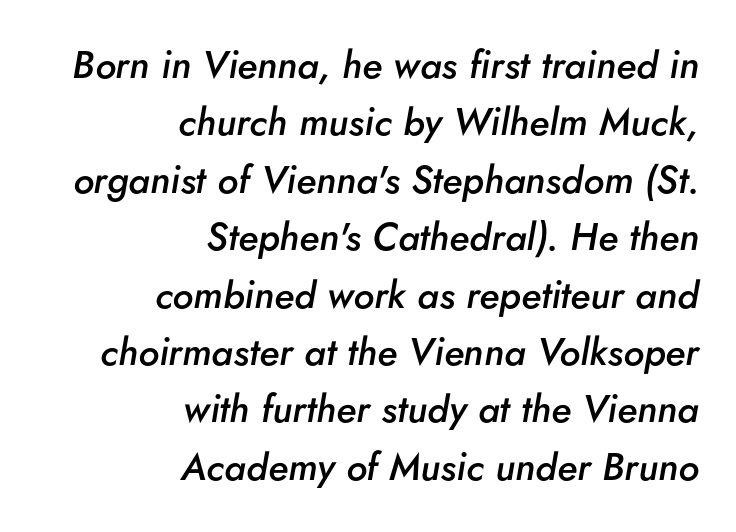
The image shows 38 px semibold type, italic (leaning right); set right-aligned, normal line spacing (1.51x), normal letter spacing, not underlined; low stroke contrast and a small x-height.
